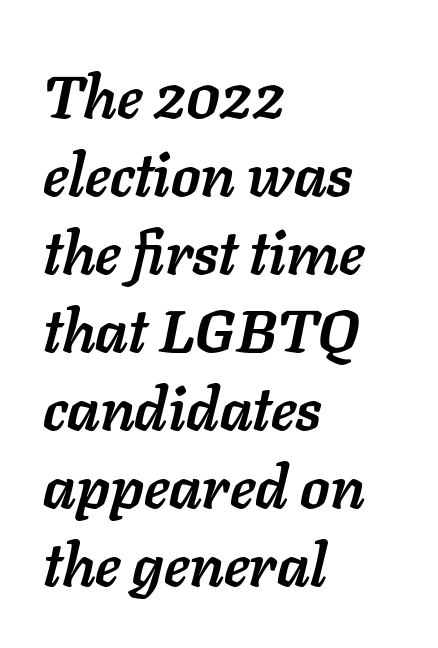
The image shows 60 px semibold type, italic (leaning right); set left-aligned, normal line spacing (1.3x), normal letter spacing, not underlined; low stroke contrast and a medium x-height.
